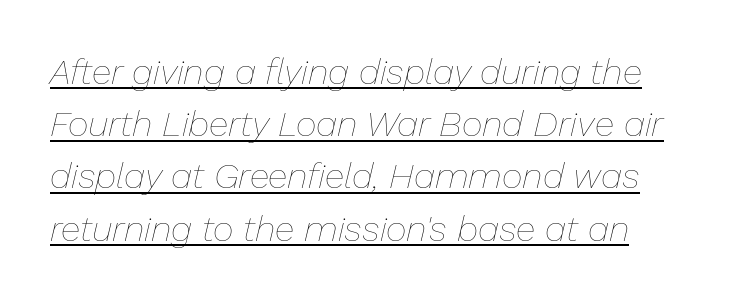
{"italic": "yes", "lean": "right", "slant_degrees": 13, "bold": "no", "weight": "thin", "width": "normal", "stroke_contrast": "low", "x_height": "medium", "monospaced": "no", "underline": "yes", "line_spacing": "normal", "line_spacing_ratio": 1.45, "letter_spacing": "normal", "letter_spacing_em": 0.0, "glyph_px": 36}
